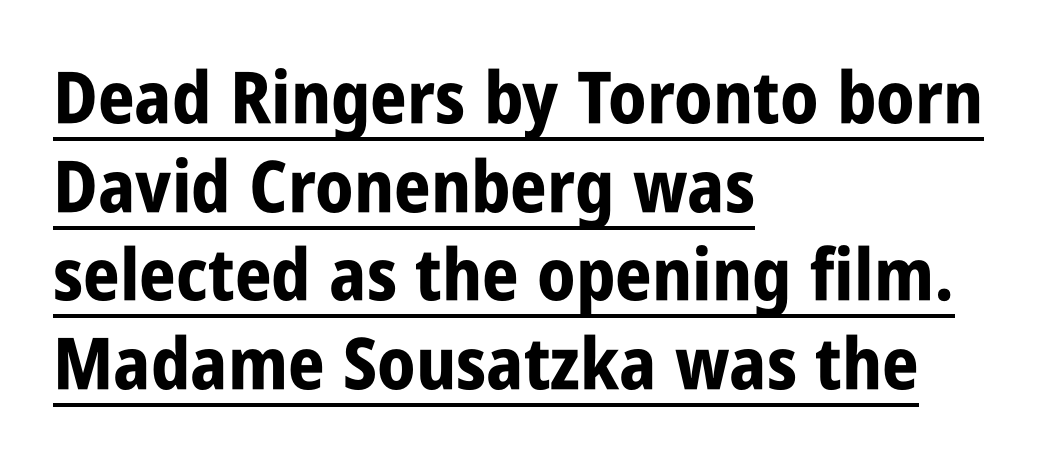
Short note: letters normally spaced. Alignment: flush left. In designer terms, the underline attribute is active on this setting. Looks like regular typesetting: each glyph gets only the width it needs. Do the letters lean? They stand straight. Observe the absence of serifs on each vertical stroke in this sample.
